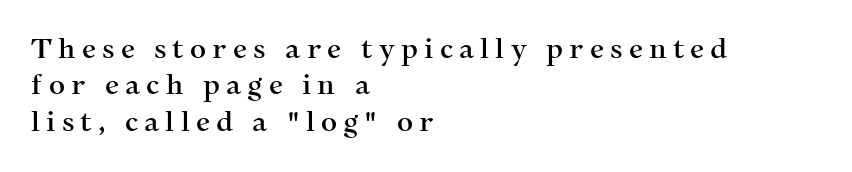
{"serif": "yes", "italic": "no", "width": "normal", "stroke_contrast": "medium", "x_height": "medium", "monospaced": "no", "underline": "no", "align": "left", "line_spacing": "normal", "line_spacing_ratio": 1.3, "letter_spacing": "wide", "letter_spacing_em": 0.22, "glyph_px": 28}
